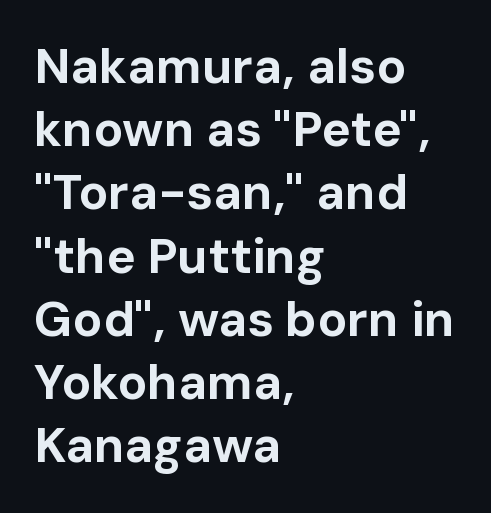
The image shows 49 px bold sans-serif type, upright; set left-aligned, normal line spacing (1.29x), normal letter spacing, not underlined; low stroke contrast and a medium x-height.
